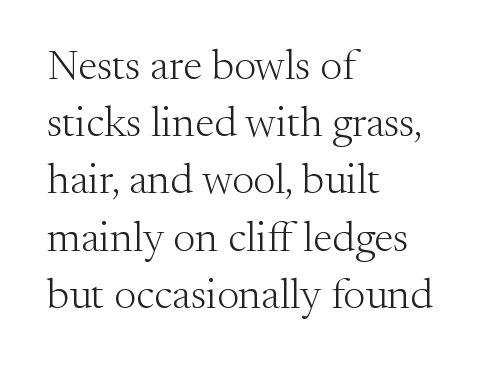
{"serif": "yes", "italic": "no", "bold": "no", "weight": "light", "width": "normal", "stroke_contrast": "medium", "x_height": "small", "monospaced": "no", "underline": "no", "align": "left", "line_spacing": "normal", "line_spacing_ratio": 1.33, "letter_spacing": "normal", "letter_spacing_em": 0.0, "glyph_px": 43}
